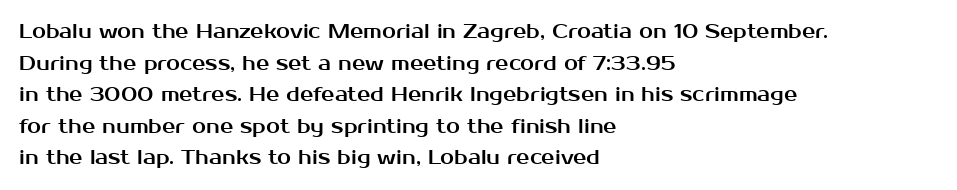
{"italic": "no", "underline": "no", "align": "left", "line_spacing": "normal", "line_spacing_ratio": 1.58, "letter_spacing": "normal", "letter_spacing_em": 0.0, "glyph_px": 20}
